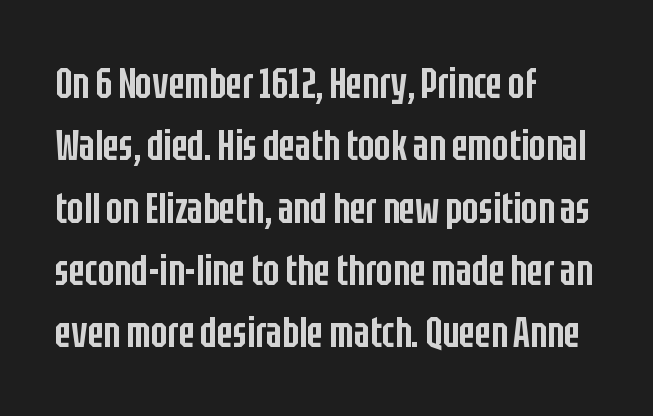
The image shows 43 px semibold, condensed sans-serif type, upright; set left-aligned, normal line spacing (1.45x), normal letter spacing, not underlined; low stroke contrast and a large x-height.
